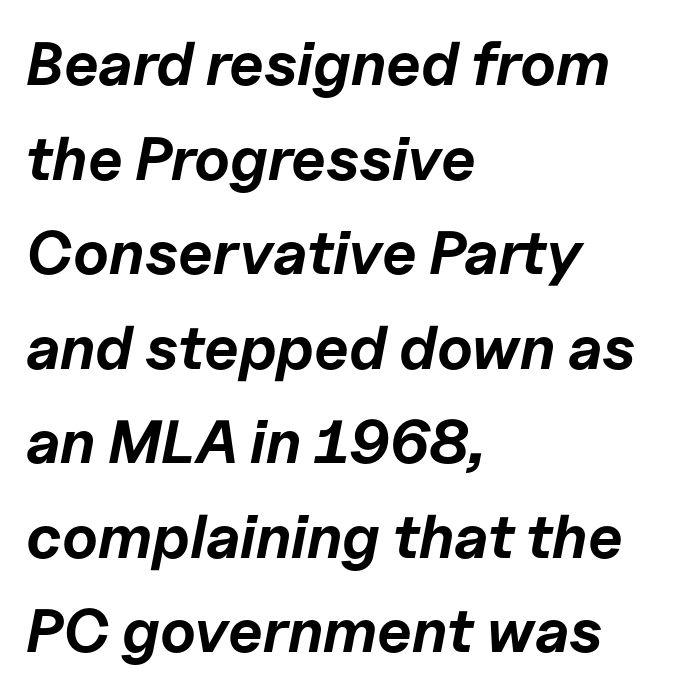
The rendering uses natural spacing where letterforms have individual widths. Does the lettering tilt? It does — this is italic. The tracking reads as untouched default to a designer's eye. The zone under the glyphs is completely vacant. One-word summary of the alignment: left. Each glyph is drawn with heavy, bold strokes.
